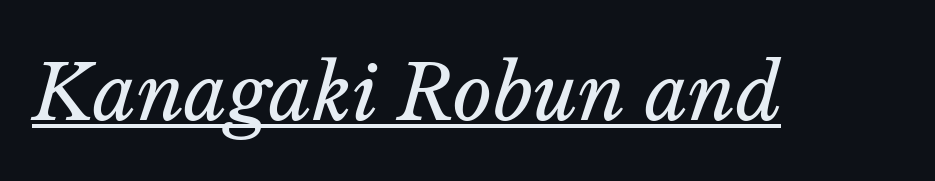
Q: Is the text bold? A: No.
Q: Is the text italic (slanted)? A: Yes, it leans right by about 14 degrees.
Q: Is the text underlined? A: Yes.
Q: Is the spacing between letters normal or unusually wide? A: Normal.
Q: Width (condensed, normal, or wide)? A: Normal.
Q: Stroke contrast? A: Low.
Q: x-height? A: Medium.
Q: Monospaced? A: No.
